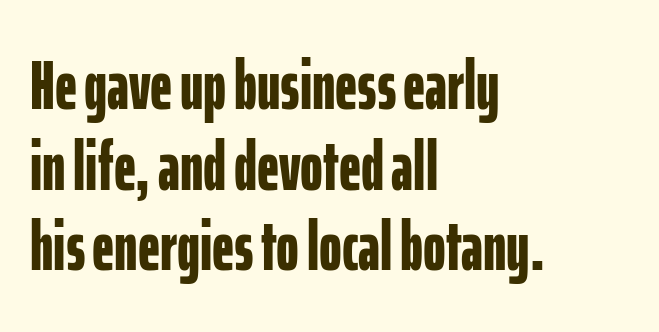
{"serif": "no", "italic": "no", "bold": "yes", "weight": "bold", "width": "condensed", "stroke_contrast": "low", "x_height": "medium", "monospaced": "no", "underline": "no", "align": "left", "line_spacing_ratio": 1.17, "letter_spacing": "normal", "letter_spacing_em": 0.0, "glyph_px": 69}
